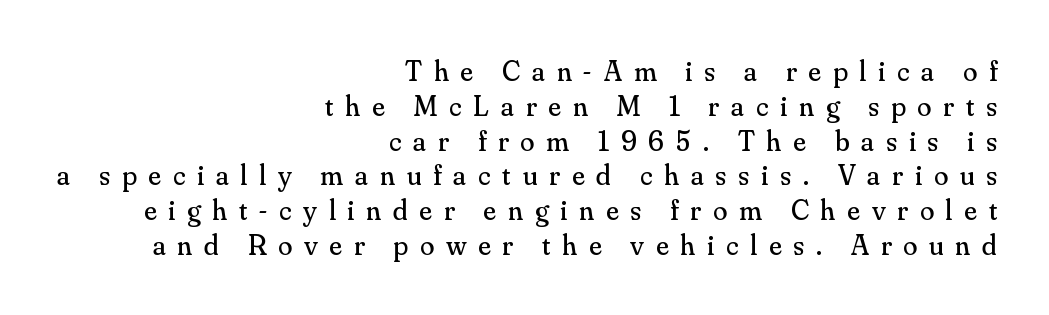
Q: Is the text bold? A: No.
Q: Is the text italic (slanted)? A: No, it is upright.
Q: Is the typeface a serif or a sans-serif typeface? A: Serif.
Q: Is the text underlined? A: No.
Q: How is the paragraph aligned? A: Right-aligned.
Q: Is the spacing between letters normal or unusually wide? A: Unusually wide.
Q: Width (condensed, normal, or wide)? A: Normal.
Q: Stroke contrast? A: Medium.
Q: x-height? A: Small.
Q: Monospaced? A: No.
